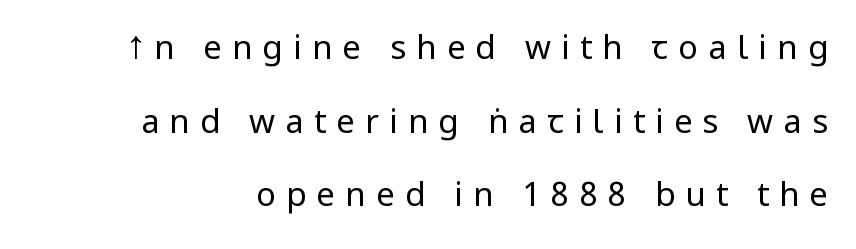
The image shows 33 px regular-weight, condensed sans-serif type, upright; set loose line spacing (2.23x), unusually wide letter spacing (+0.31 em), not underlined; low stroke contrast and a large x-height.
